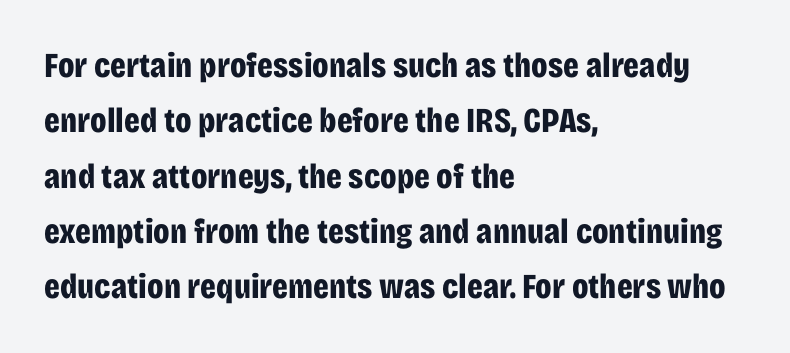
{"serif": "no", "italic": "no", "bold": "yes", "weight": "bold", "width": "condensed", "stroke_contrast": "low", "x_height": "large", "monospaced": "no", "underline": "no", "align": "left", "line_spacing": "normal", "line_spacing_ratio": 1.58, "letter_spacing": "normal", "letter_spacing_em": 0.0, "glyph_px": 35}
